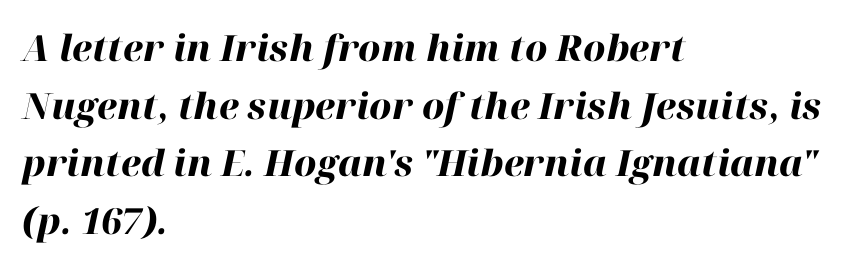
{"italic": "yes", "lean": "right", "slant_degrees": 12, "bold": "yes", "weight": "heavy", "width": "normal", "stroke_contrast": "high", "x_height": "medium", "monospaced": "no", "underline": "no", "align": "left", "line_spacing": "normal", "line_spacing_ratio": 1.6, "letter_spacing": "normal", "letter_spacing_em": 0.0, "glyph_px": 36}
